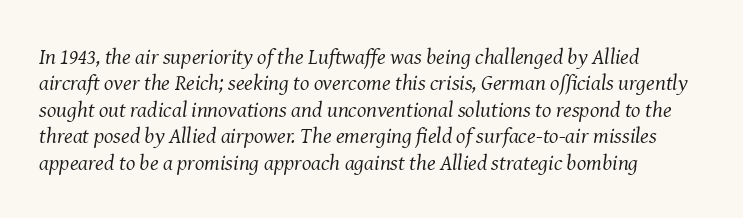
{"italic": "yes", "lean": "right", "slant_degrees": 8, "bold": "no", "underline": "no", "line_spacing_ratio": 1.2, "letter_spacing": "normal", "letter_spacing_em": 0.0, "glyph_px": 22}
